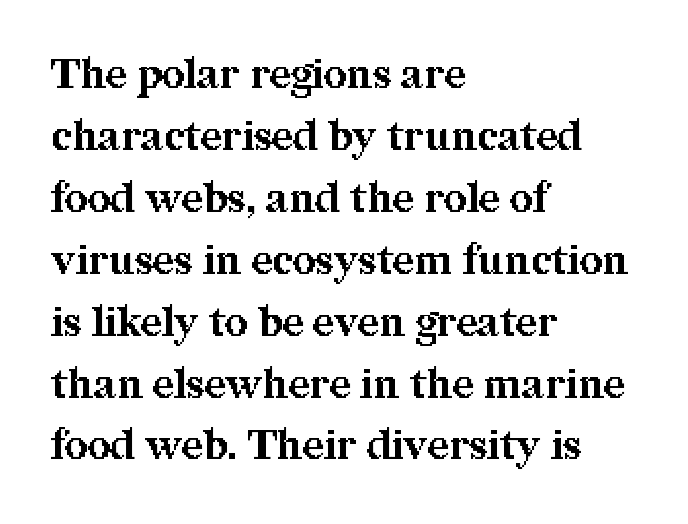
Q: Is the text bold? A: Yes.
Q: Is the text italic (slanted)? A: No, it is upright.
Q: Is the typeface a serif or a sans-serif typeface? A: Serif.
Q: Is the text underlined? A: No.
Q: How is the paragraph aligned? A: Left-aligned.
Q: Is the spacing between letters normal or unusually wide? A: Normal.
Q: Is the spacing between lines tight, normal or loose? A: Normal.
Q: Width (condensed, normal, or wide)? A: Normal.
Q: Stroke contrast? A: Medium.
Q: x-height? A: Medium.
Q: Monospaced? A: No.
